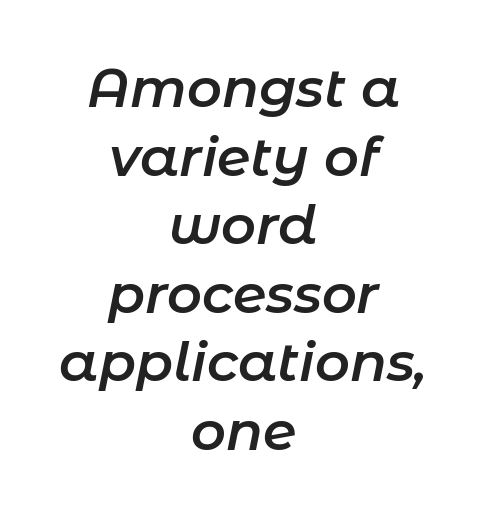
{"italic": "yes", "lean": "right", "slant_degrees": 11, "bold": "semi", "weight": "semibold", "width": "normal", "stroke_contrast": "low", "x_height": "medium", "monospaced": "no", "underline": "no", "align": "center", "line_spacing": "normal", "line_spacing_ratio": 1.27, "letter_spacing": "normal", "letter_spacing_em": 0.0, "glyph_px": 54}
